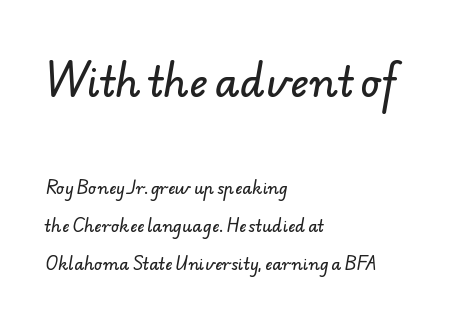
The image shows 40 px sans-serif type; set left-aligned, loose line spacing (2.39x), normal letter spacing, not underlined; the first (top) block is 2.5x larger; low stroke contrast and a small x-height.
